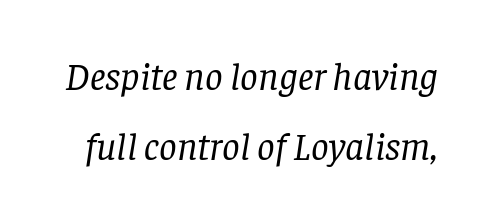
{"serif": "yes", "italic": "yes", "lean": "right", "slant_degrees": 8, "bold": "no", "weight": "regular", "width": "normal", "stroke_contrast": "low", "x_height": "large", "monospaced": "no", "underline": "no", "line_spacing_ratio": 1.8, "letter_spacing": "normal", "letter_spacing_em": 0.0, "glyph_px": 39}
